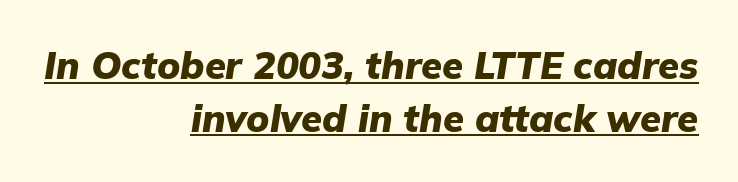
The image shows 38 px heavy type, italic (leaning right); set right-aligned, normal line spacing (1.39x), normal letter spacing, underlined; low stroke contrast and a medium x-height.
